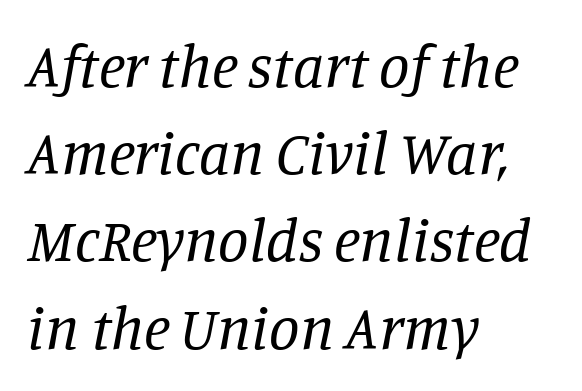
Quick note: interline space is typical. The specimen omits any rule beneath the text block's lines. Are there feet on the stems? There are — it's a serif. These lines are rendered in a variable-pitch font. Think standard paragraph weight, or any step lighter than that. The passage is arranged the way most books set body copy — flush left.
